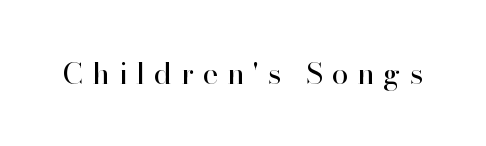
Looks like regular typesetting: each glyph gets only the width it needs. The words here are not underlined. This rendering widens character spacing well past its baseline value. When letters stand straight like this, we call the style roman or upright. Is this a sans? No — the strokes have serifs. The font is comparable to plain body text, perhaps lighter.
